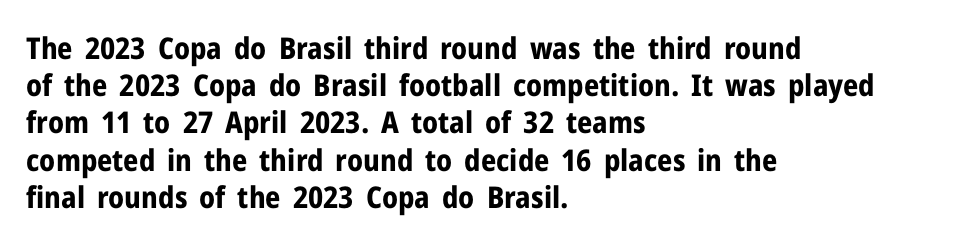
Q: Is the text bold? A: Yes.
Q: Is the text italic (slanted)? A: No, it is upright.
Q: Is the typeface a serif or a sans-serif typeface? A: Sans-serif.
Q: Is the text underlined? A: No.
Q: How is the paragraph aligned? A: Left-aligned.
Q: Is the spacing between letters normal or unusually wide? A: Normal.
Q: Width (condensed, normal, or wide)? A: Normal.
Q: Stroke contrast? A: Low.
Q: x-height? A: Medium.
Q: Monospaced? A: No.
